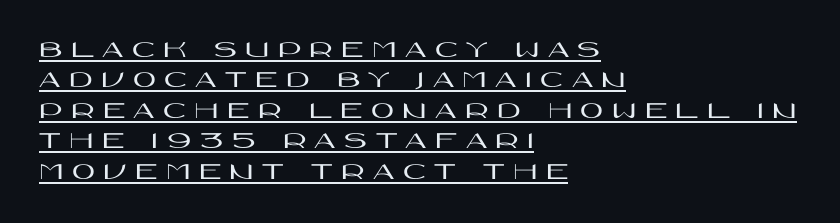
{"italic": "no", "underline": "yes", "align": "left", "line_spacing_ratio": 1.22, "letter_spacing": "wide", "letter_spacing_em": 0.34, "glyph_px": 25}
